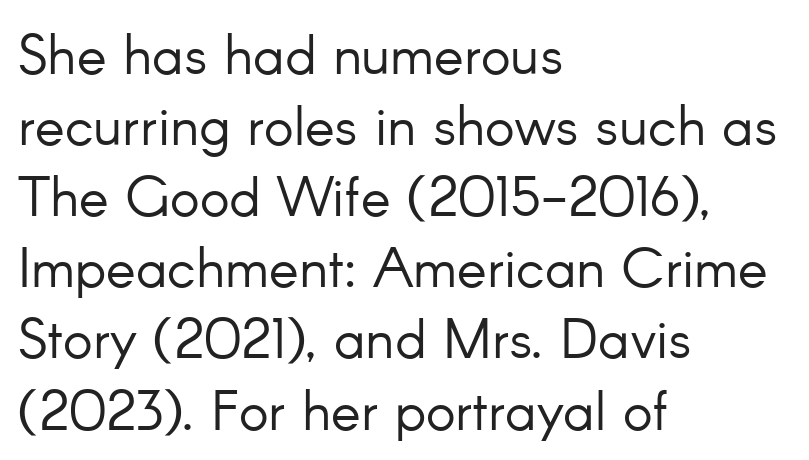
Nothing unusual about the tracking: characters are spaced as the font intends. Nothing sits at the stroke ends, so this counts as sans-serif. Is the stroke heavy? The answer is a plain regular-or-lighter. Every character sits straight up, as roman type does. Summary of vertical rhythm: regular, with standard interline spacing. Quick note: underline off.
